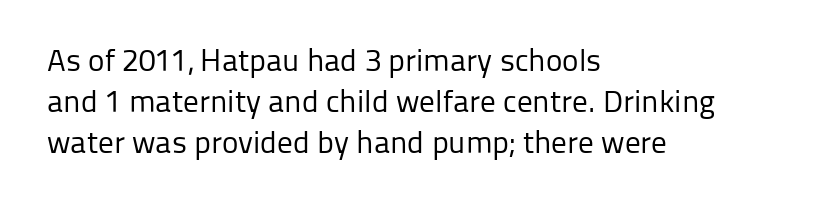
The image shows 31 px regular-weight sans-serif type, upright; set left-aligned, normal line spacing (1.33x), normal letter spacing, not underlined; low stroke contrast and a medium x-height.
